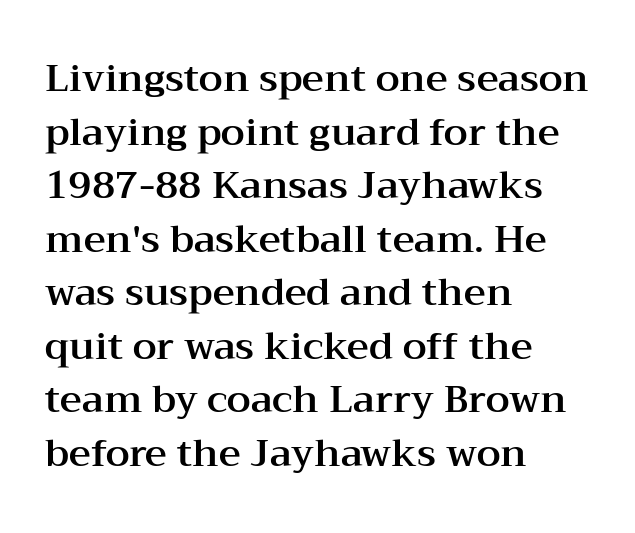
{"serif": "yes", "italic": "no", "width": "wide", "stroke_contrast": "medium", "x_height": "medium", "monospaced": "no", "underline": "no", "align": "left", "line_spacing": "normal", "line_spacing_ratio": 1.41, "letter_spacing": "normal", "letter_spacing_em": 0.0, "glyph_px": 38}
